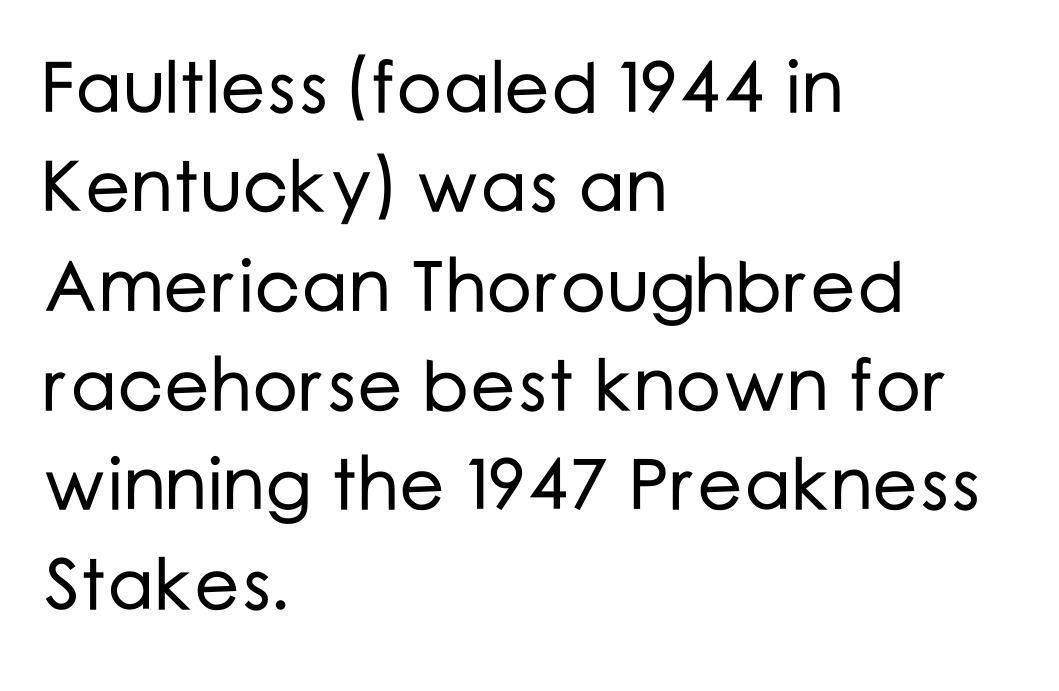
This sample is left-justified, so line endings fall wherever the words run out. You could not count columns in this text — the font is proportionally spaced. Clear beneath every line of the passage. Interline gaps are of average width in this sample.
